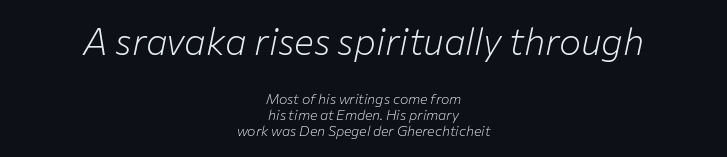
{"italic": "yes", "lean": "right", "slant_degrees": 12, "bold": "no", "weight": "light", "width": "normal", "stroke_contrast": "low", "x_height": "medium", "monospaced": "no", "underline": "no", "align": "center", "line_spacing": "tight", "line_spacing_ratio": 1.15, "letter_spacing": "normal", "letter_spacing_em": 0.0, "larger_block": "first", "size_ratio": 2.64, "glyph_px": 37}
